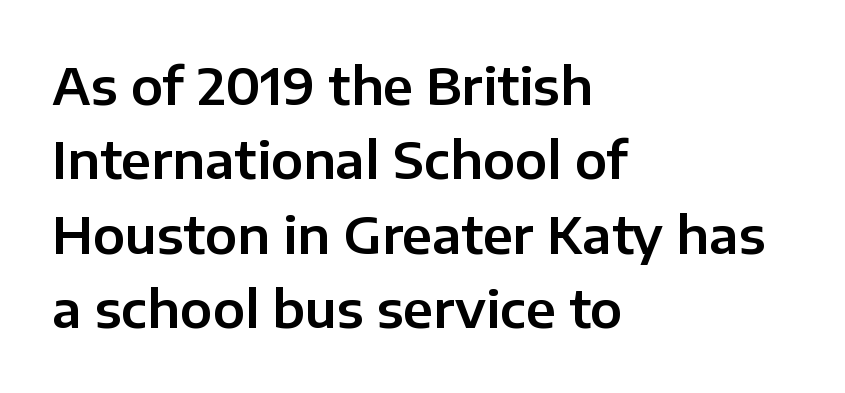
The image shows 51 px sans-serif type, upright; set left-aligned, normal line spacing (1.46x), normal letter spacing, not underlined; low stroke contrast and a medium x-height.
